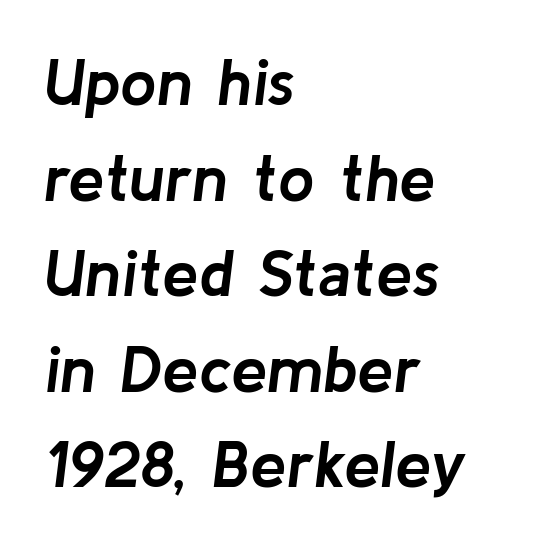
Nobody drew a line under any word here. A typesetter would call this proportional, since set widths differ per character. Compared with ordinary roman type, these characters are visibly tilted. The vertical gap from one line to the next is medium. Bold? Absolutely — the strokes are thick and heavy. The letters sit at their default tracking, neither squeezed nor spread.
